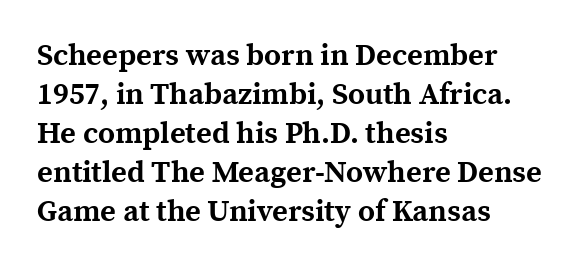
{"serif": "yes", "italic": "no", "bold": "yes", "weight": "bold", "width": "normal", "x_height": "medium", "monospaced": "no", "underline": "no", "align": "left", "line_spacing": "normal", "line_spacing_ratio": 1.3, "letter_spacing": "normal", "letter_spacing_em": 0.0, "glyph_px": 30}
